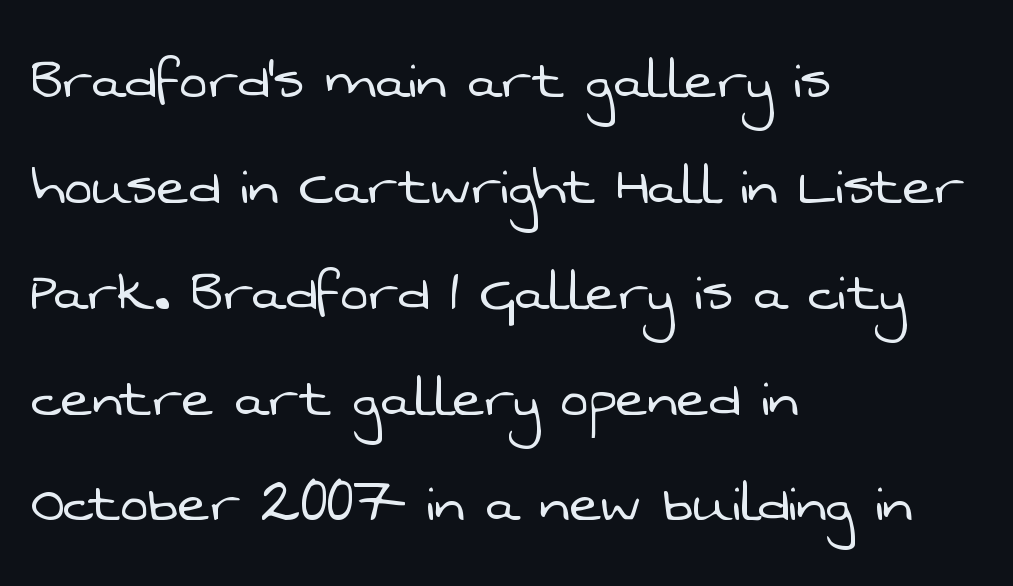
{"serif": "no", "bold": "no", "weight": "light", "width": "normal", "stroke_contrast": "low", "x_height": "medium", "monospaced": "no", "underline": "no", "align": "left", "line_spacing": "normal", "line_spacing_ratio": 1.58, "letter_spacing": "normal", "letter_spacing_em": 0.0, "glyph_px": 67}
